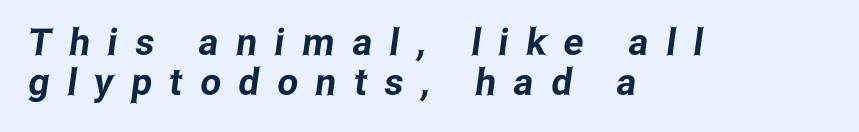
Regarding leading, the lines here are crowded together. You could not count columns in this text — the font is proportionally spaced. If you drew a ruler down the left edge, every line would touch it. Regarding serifs, this sample does without them. Inter-character spacing is expanded well beyond the font's built-in metrics.
